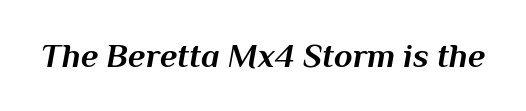
The text carries the slant typical of an italic or oblique font. Looks like regular typesetting: each glyph gets only the width it needs. The horizontal fit of the characters is conventional and even. Strong, thick strokes mark this as bold type. Each row of text sits above clean, open space.
